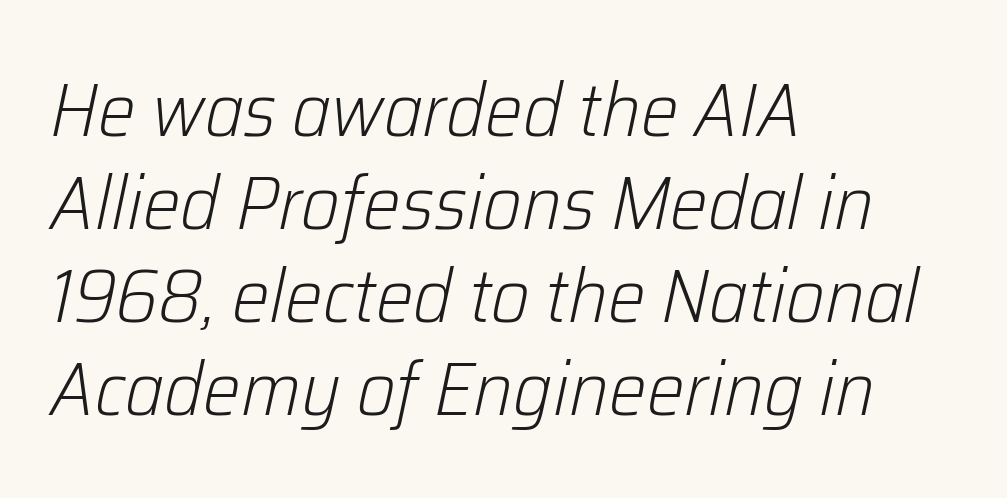
These lines are rendered in a variable-pitch font. Stroke mass is kept to a normal reading level or below. The compositor pushed each line to the left boundary. Italic? Definitely — the glyphs are oblique. Anything drawn beneath the words? Only blank space. Is the letter spacing exaggerated? No — it looks like the ordinary default.
